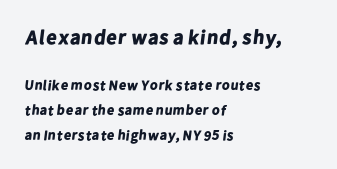
{"bold": "yes", "underline": "no", "align": "left", "line_spacing_ratio": 1.8, "letter_spacing": "normal", "letter_spacing_em": 0.0, "larger_block": "first", "size_ratio": 1.43, "glyph_px": 20}
